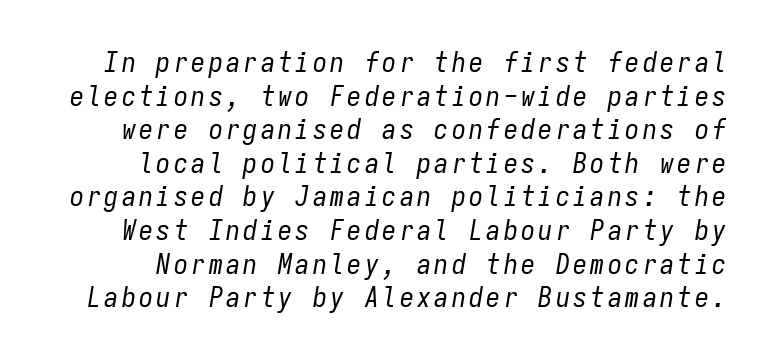
Q: Is the text bold? A: No.
Q: Is the text italic (slanted)? A: Yes, it leans right by about 9 degrees.
Q: Is the text underlined? A: No.
Q: Width (condensed, normal, or wide)? A: Condensed.
Q: Stroke contrast? A: Low.
Q: x-height? A: Medium.
Q: Monospaced? A: Yes.
